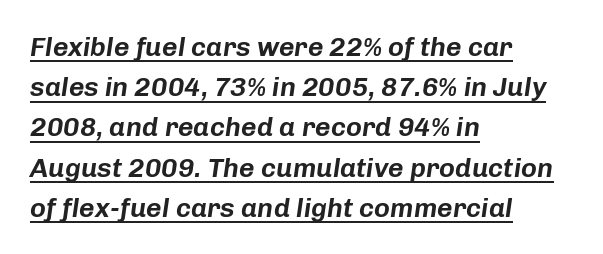
The image shows 27 px text type, italic (leaning right); set left-aligned, normal line spacing (1.49x), normal letter spacing, underlined.
